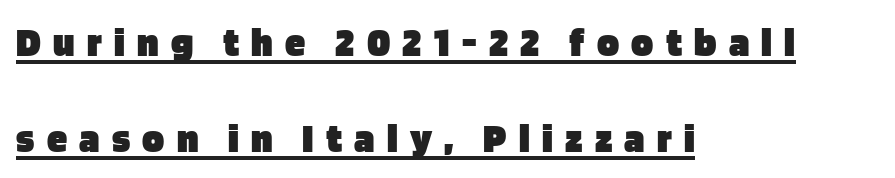
These lines have a slow, spaced-out rhythm from letter to letter. Spacing verdict: proportional, widths tailored to each character. These words are printed bold, with thick strokes throughout. The font's upright variant was chosen for this text. Underlined type. Successive baselines arrive slowly, with a big drop between each.
